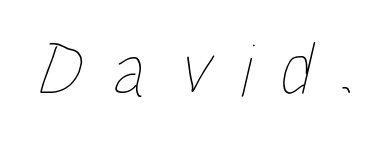
Note the varied advance widths — an 'i' is clearly narrower than an 'm'. The strip under each line holds only bare page. Heft: none added — not bold. Between one letter and the next there's a generous, obvious gap.
